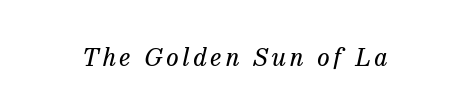
Q: Is the text bold? A: No.
Q: Is the text italic (slanted)? A: Yes, it leans right by about 13 degrees.
Q: Is the text underlined? A: No.
